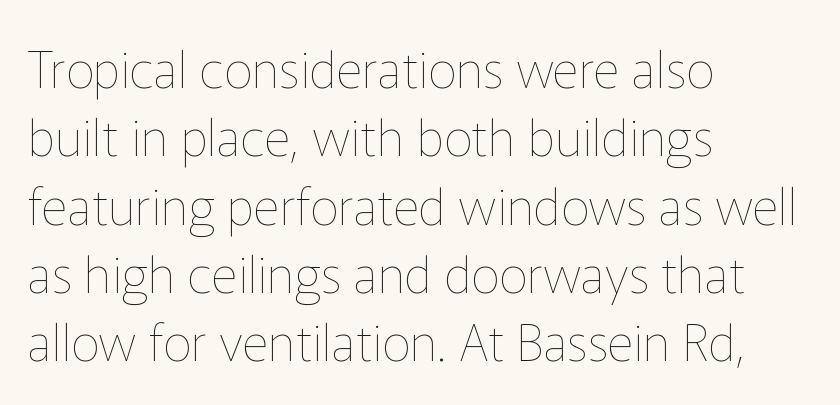
Nope, not italic — everything's standing straight. These lines are set flush left with a ragged right edge. Unbolded letterforms with no extra heft. The line-height multiplier appears to be the usual default. Default kerning and tracking; the words read as compact shapes.
